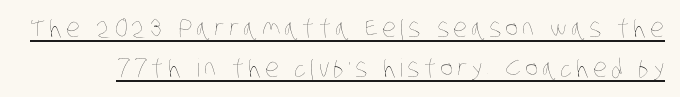
The characters are drawn with everyday or finer stroke widths. The leading is moderate, giving the passage an even texture. The specimen includes a rule beneath the text block's lines.
